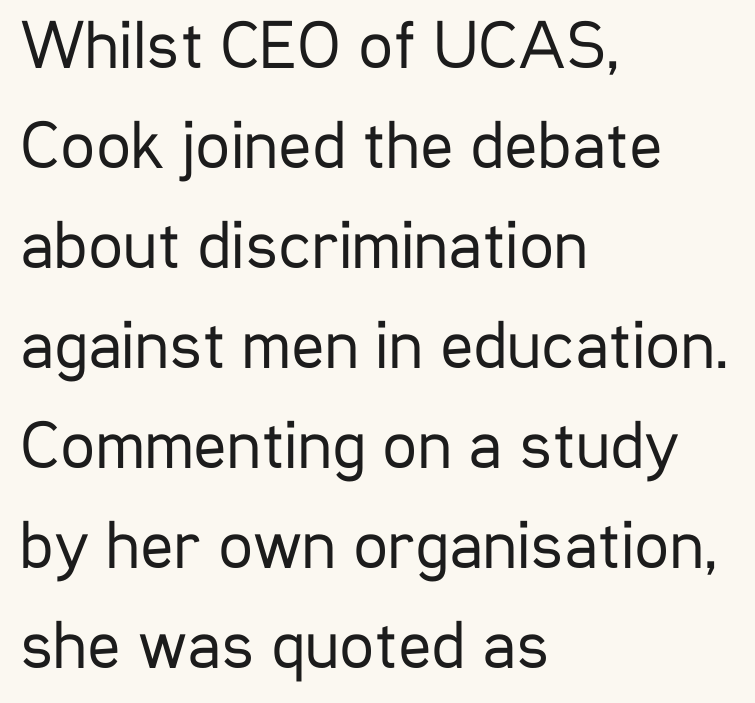
Is the block centered? No — it sits flush against the left margin. The letters stand straight up with perfectly vertical stems. In terms of leading, this rendering sits right in the middle. Short note: letters normally spaced. The face used here is proportionally spaced, like ordinary book or web type. Serifs: no, the terminals of the letterforms are clean.
